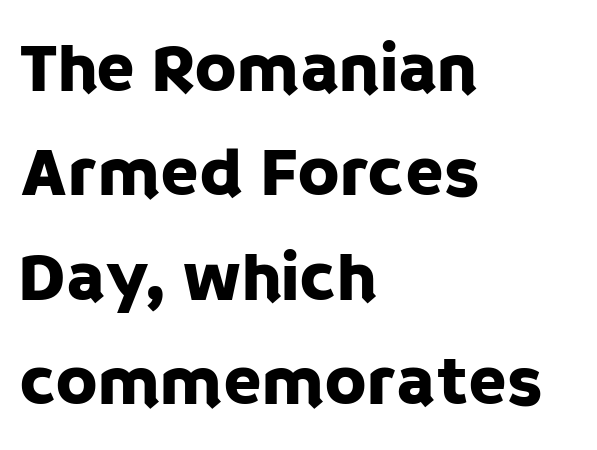
The image shows 70 px sans-serif type, upright; set left-aligned, normal line spacing (1.49x), normal letter spacing, not underlined; low stroke contrast and a large x-height.
